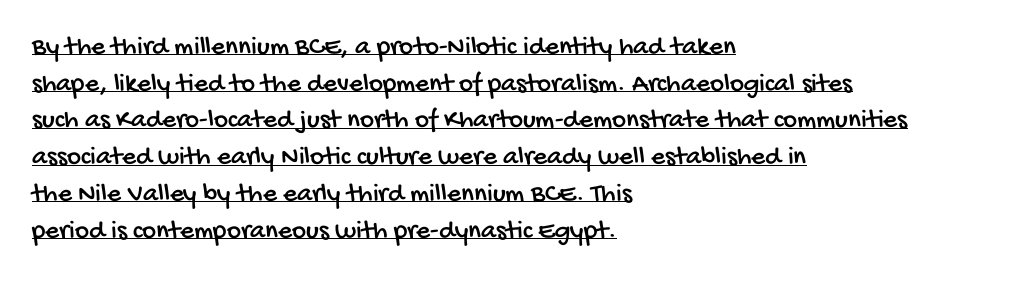
Does a line run under the words? Yes, clearly. Each new line begins a customary step beneath the previous one. These lines stack with their left ends in a neat column. What stands out about the letter spacing? Nothing — it is the standard amount.
